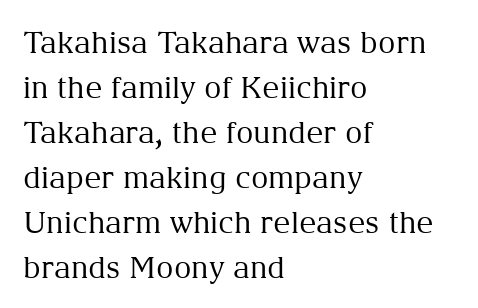
Q: Is the text bold? A: No.
Q: Is the text italic (slanted)? A: No, it is upright.
Q: Is the typeface a serif or a sans-serif typeface? A: Serif.
Q: Is the text underlined? A: No.
Q: How is the paragraph aligned? A: Left-aligned.
Q: Is the spacing between letters normal or unusually wide? A: Normal.
Q: Is the spacing between lines tight, normal or loose? A: Normal.
Q: Width (condensed, normal, or wide)? A: Normal.
Q: Stroke contrast? A: Medium.
Q: x-height? A: Medium.
Q: Monospaced? A: No.
